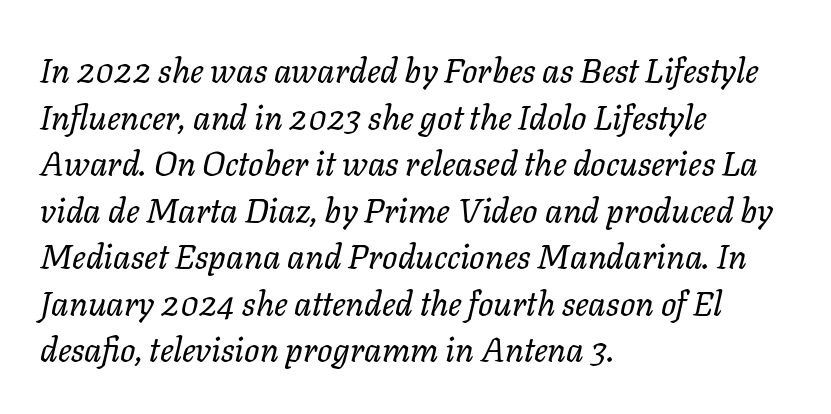
The rendering keeps characters at their native spacing. Notice how the passage keeps a crisp vertical edge on the left only. Weight: not bold — regular or lighter. Notice how descenders clear the ascenders below comfortably — that's standard leading. Each letter keeps its own natural width here, so spacing adapts to shape.
